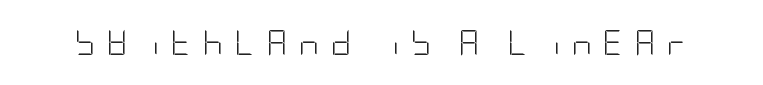
Style check: upright. Is the type heavy? It reads as light-to-regular instead. Words appear elongated and porous because spacing is wide. Has an underline been added? It has not.
